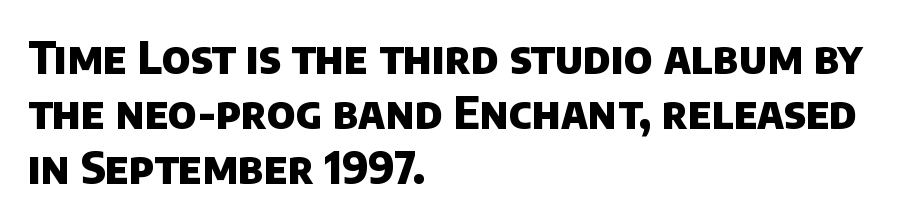
Q: Is the text bold? A: Yes.
Q: Is the typeface a serif or a sans-serif typeface? A: Sans-serif.
Q: Is the text underlined? A: No.
Q: How is the paragraph aligned? A: Left-aligned.
Q: Is the spacing between letters normal or unusually wide? A: Normal.
Q: Is the spacing between lines tight, normal or loose? A: Normal.
Q: Width (condensed, normal, or wide)? A: Normal.
Q: Stroke contrast? A: Low.
Q: x-height? A: Large.
Q: Monospaced? A: No.
